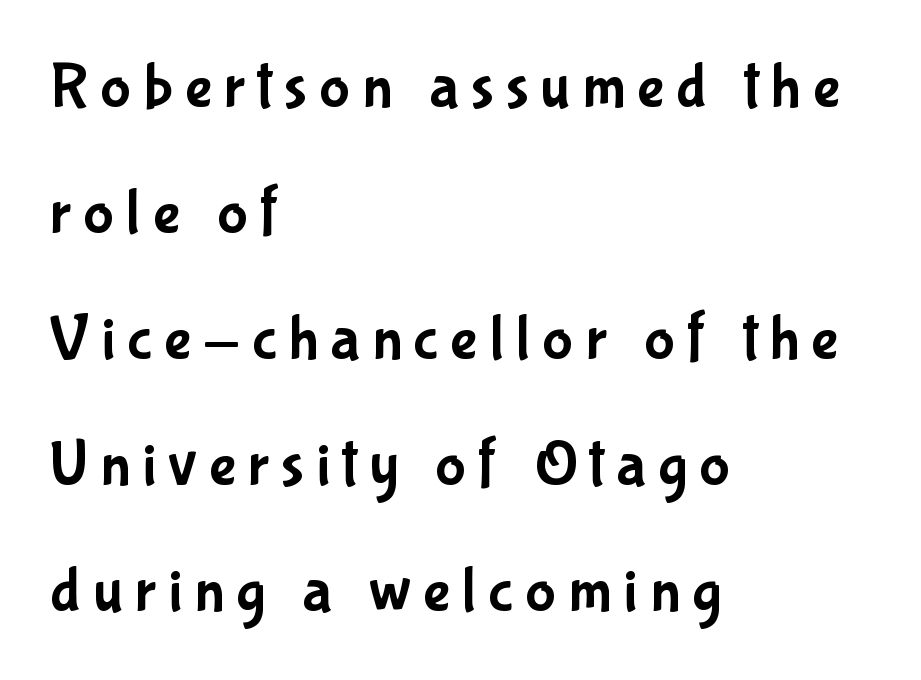
{"serif": "no", "italic": "no", "width": "condensed", "stroke_contrast": "low", "x_height": "medium", "monospaced": "no", "underline": "no", "align": "left", "line_spacing": "loose", "line_spacing_ratio": 1.97, "glyph_px": 64}
